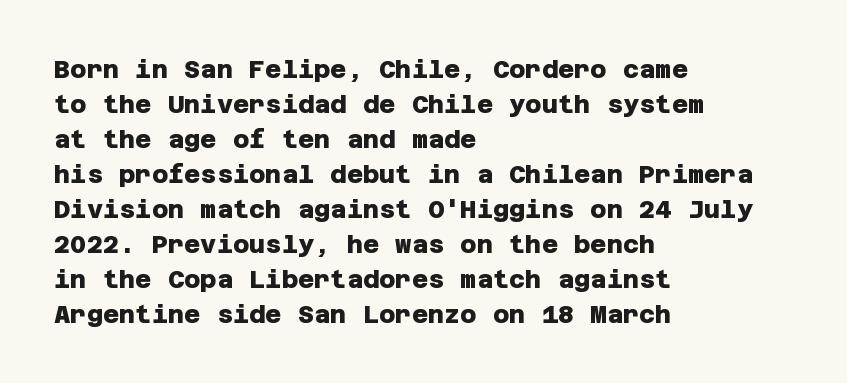
The image shows 25 px bold type; set left-aligned, normal line spacing (1.4x), normal letter spacing, not underlined.
